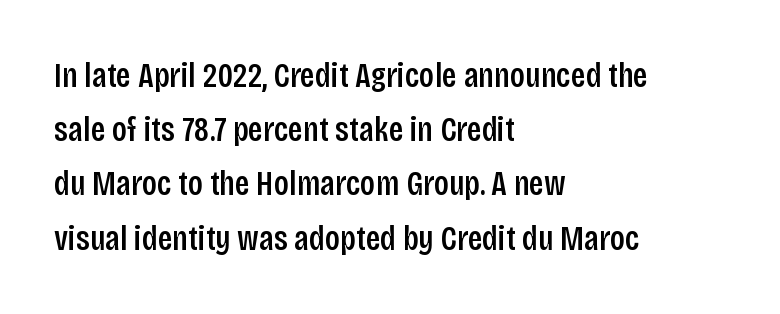
Q: Is the text bold? A: Semi-bold.
Q: Is the text italic (slanted)? A: No, it is upright.
Q: Is the typeface a serif or a sans-serif typeface? A: Sans-serif.
Q: Is the text underlined? A: No.
Q: How is the paragraph aligned? A: Left-aligned.
Q: Is the spacing between letters normal or unusually wide? A: Normal.
Q: Is the spacing between lines tight, normal or loose? A: Normal.
Q: Width (condensed, normal, or wide)? A: Condensed.
Q: Stroke contrast? A: Low.
Q: x-height? A: Large.
Q: Monospaced? A: No.
